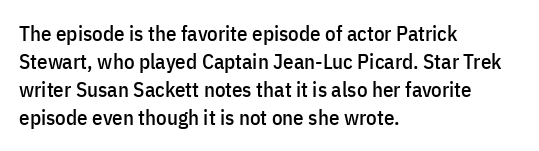
The image shows 21 px text type, upright; set left-aligned, normal line spacing (1.34x), normal letter spacing, not underlined.
